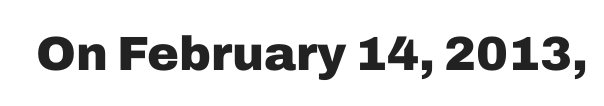
Q: Is the text bold? A: Yes.
Q: Is the text italic (slanted)? A: No, it is upright.
Q: Is the typeface a serif or a sans-serif typeface? A: Sans-serif.
Q: Is the text underlined? A: No.
Q: Is the spacing between letters normal or unusually wide? A: Normal.
Q: Width (condensed, normal, or wide)? A: Normal.
Q: Stroke contrast? A: Low.
Q: x-height? A: Medium.
Q: Monospaced? A: No.
